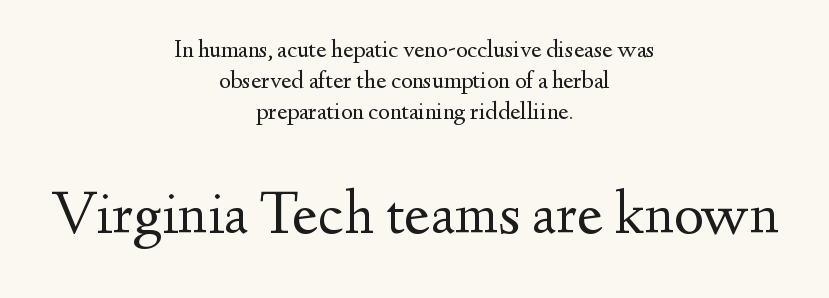
The image shows 63 px regular-weight serif type, upright; set centered, line spacing 1.24x, normal letter spacing, not underlined; the second (bottom) block is 2.52x larger; medium stroke contrast and a small x-height.
